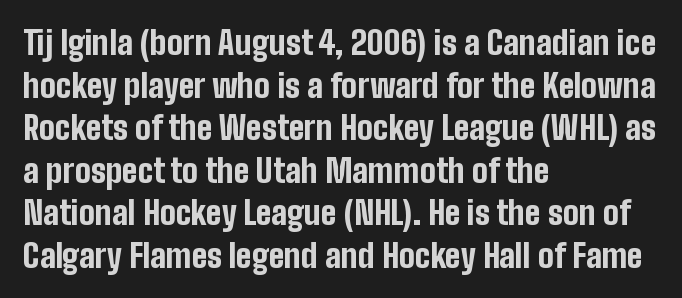
Proportional: the letters do not fall into vertical columns. Emphasis by weight is at full strength: bold. Leading matches the norm, producing a regular column. The letters carry no serifs — their stems end cleanly without finishing strokes. Alignment: flush left. Upright lettering throughout.
